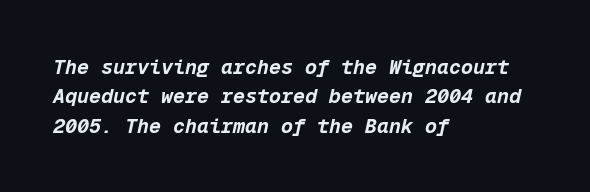
Q: Is the text bold? A: Yes.
Q: Is the text italic (slanted)? A: Yes, it leans right by about 12 degrees.
Q: Is the text underlined? A: No.
Q: How is the paragraph aligned? A: Left-aligned.
Q: Is the spacing between letters normal or unusually wide? A: Normal.
Q: Is the spacing between lines tight, normal or loose? A: Normal.
